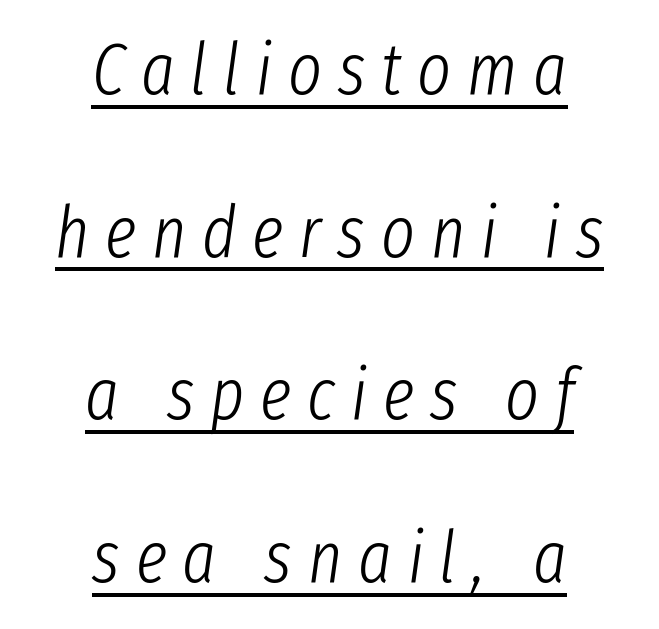
The image shows 72 px light, condensed type, italic (leaning right); set centered, loose line spacing (2.26x), unusually wide letter spacing (+0.22 em), underlined; low stroke contrast and a medium x-height.
